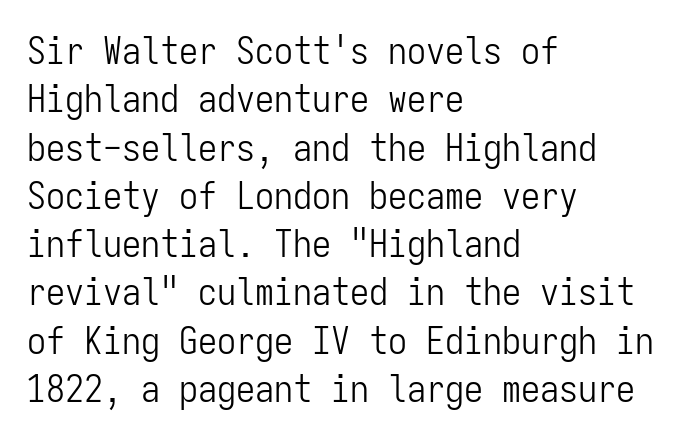
{"serif": "no", "italic": "no", "bold": "no", "weight": "light", "width": "condensed", "stroke_contrast": "low", "x_height": "medium", "monospaced": "yes", "underline": "no", "align": "left", "line_spacing": "normal", "line_spacing_ratio": 1.27, "letter_spacing": "normal", "letter_spacing_em": 0.0, "glyph_px": 38}
